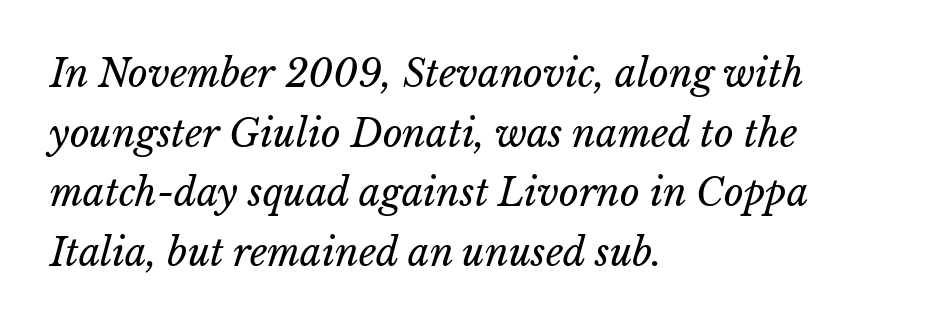
Q: Is the text bold? A: No.
Q: Is the text underlined? A: No.
Q: How is the paragraph aligned? A: Left-aligned.
Q: Is the spacing between letters normal or unusually wide? A: Normal.
Q: Is the spacing between lines tight, normal or loose? A: Normal.
Q: Width (condensed, normal, or wide)? A: Normal.
Q: Stroke contrast? A: Low.
Q: x-height? A: Medium.
Q: Monospaced? A: No.
